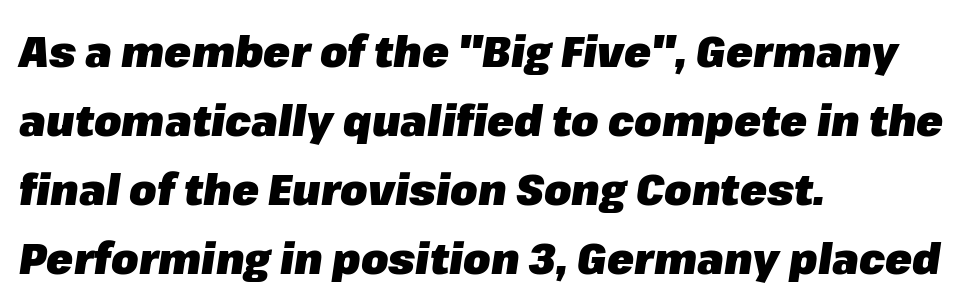
{"italic": "yes", "lean": "right", "slant_degrees": 8, "bold": "yes", "weight": "heavy", "width": "normal", "stroke_contrast": "low", "x_height": "medium", "monospaced": "no", "underline": "no", "align": "left", "line_spacing": "normal", "line_spacing_ratio": 1.57, "letter_spacing": "normal", "letter_spacing_em": 0.0, "glyph_px": 44}
